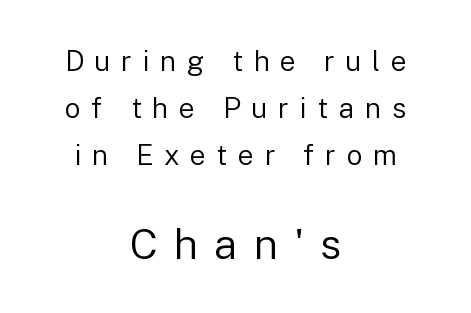
The image shows 42 px regular-weight sans-serif type, upright; set centered, normal line spacing (1.68x), unusually wide letter spacing (+0.38 em), not underlined; the second (bottom) block is 1.5x larger; low stroke contrast and a medium x-height.
